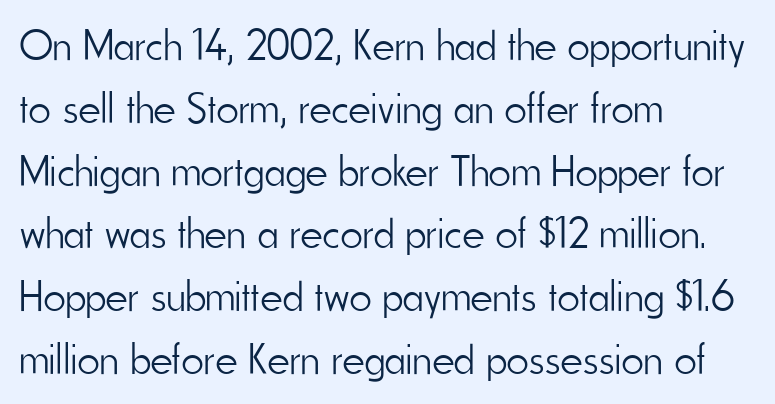
{"serif": "no", "italic": "no", "bold": "no", "weight": "light", "width": "condensed", "stroke_contrast": "low", "x_height": "small", "monospaced": "no", "underline": "no", "align": "left", "line_spacing": "normal", "line_spacing_ratio": 1.46, "letter_spacing": "normal", "letter_spacing_em": 0.0, "glyph_px": 43}
